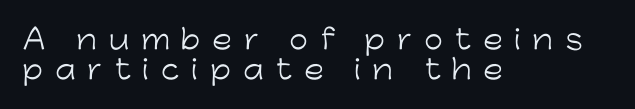
The weight would be labelled regular, book, light, or lighter still. Is there any slant? The stems are plumb. Does extra space separate the letters? Yes, quite a lot of it. Successive baselines arrive quickly, one right under another.
